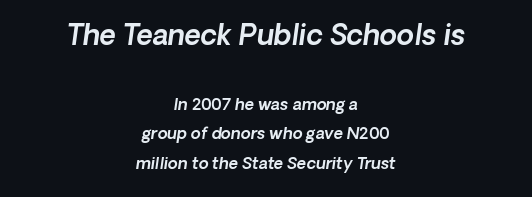
Compared with a flush-left layout, this one balances lines on the center instead. I'd call this a sans setting — the letters go barefoot. Two sizes are in play, and the larger belongs to the first block. The horizontal fit of the characters is conventional and even. Any mark beneath the type? The region is blank. Looks like regular typesetting: each glyph gets only the width it needs.
